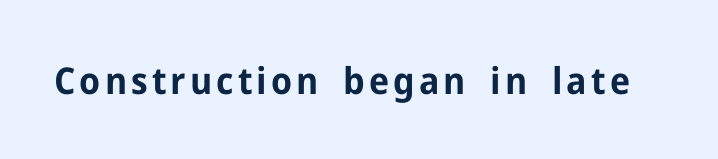
Every letter is thick-stroked: bold, no question. Vertical strokes here are truly vertical. Nope, no serifs anywhere on these letters. Do the characters align in a grid? No, the font is proportional.
